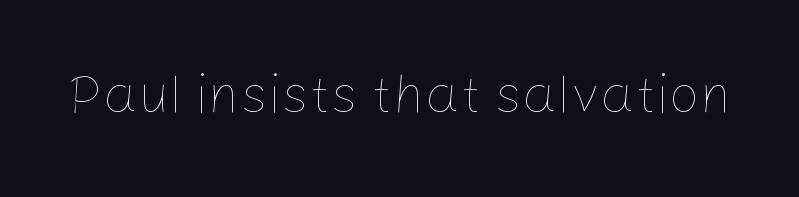
The image shows 55 px thin type, upright; set normal letter spacing, not underlined; low stroke contrast and a medium x-height.
